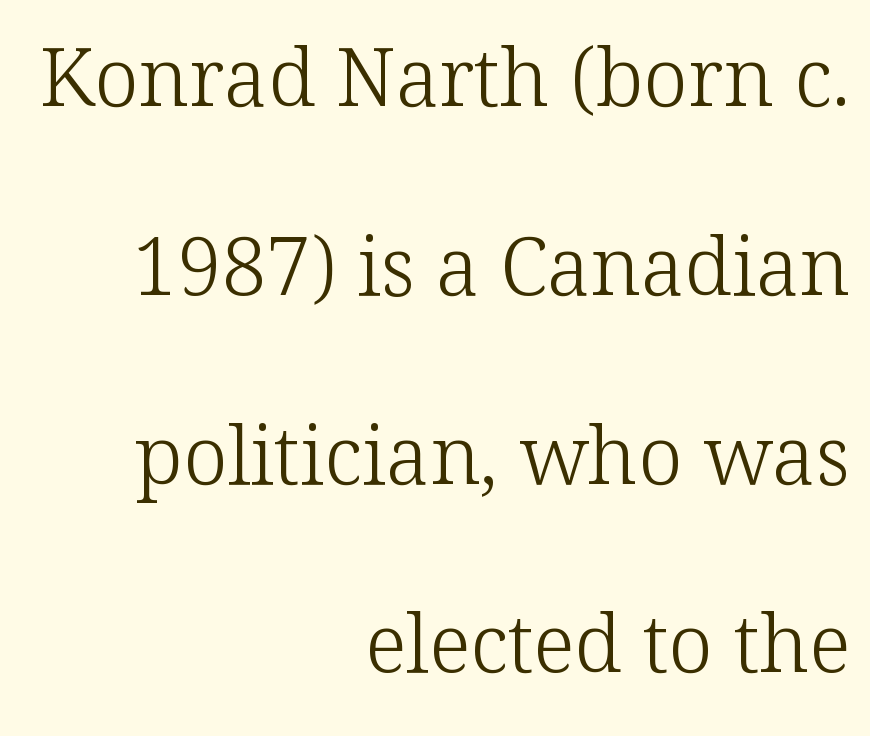
The lines are spread far apart with generous leading. Here the designer chose a conventional face with non-uniform glyph widths. Old-style or modern, the face here clearly has serifs. The paragraph has a hard right edge and a soft left edge.
